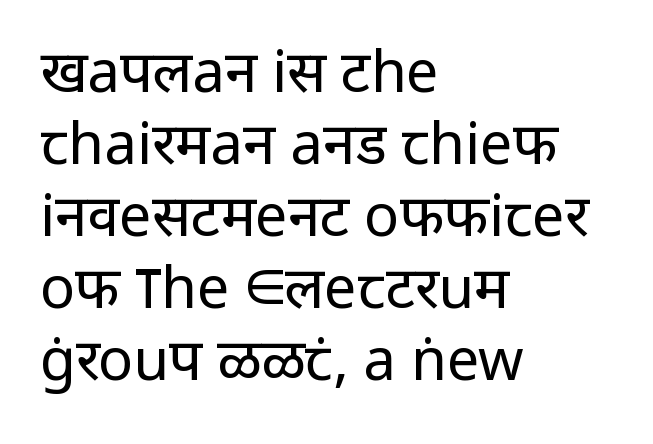
Note the varied advance widths — an 'i' is clearly narrower than an 'm'. Does extra space separate the letters? No, they use regular spacing. Line starts are locked; line ends wander. It's the straight-up-and-down kind of type.
